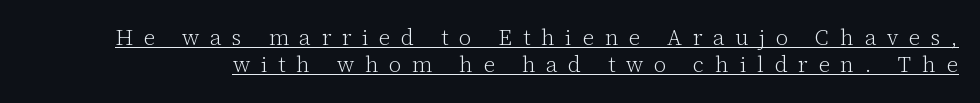
Q: Is the text bold? A: No.
Q: Is the text italic (slanted)? A: No, it is upright.
Q: Is the text underlined? A: Yes.
Q: Is the spacing between letters normal or unusually wide? A: Unusually wide.
